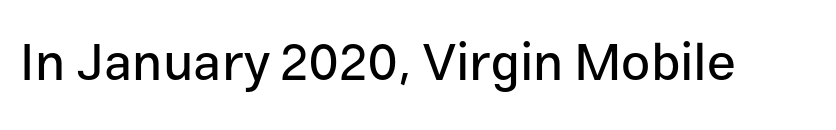
{"serif": "no", "italic": "no", "width": "normal", "stroke_contrast": "low", "x_height": "medium", "monospaced": "no", "underline": "no", "letter_spacing": "normal", "letter_spacing_em": 0.0, "glyph_px": 52}
